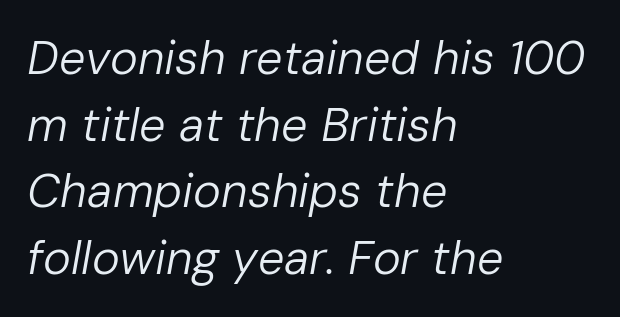
{"italic": "yes", "lean": "right", "slant_degrees": 10, "bold": "no", "weight": "regular", "width": "normal", "stroke_contrast": "low", "x_height": "medium", "monospaced": "no", "underline": "no", "align": "left", "line_spacing": "normal", "line_spacing_ratio": 1.42, "letter_spacing": "normal", "letter_spacing_em": 0.0, "glyph_px": 47}
